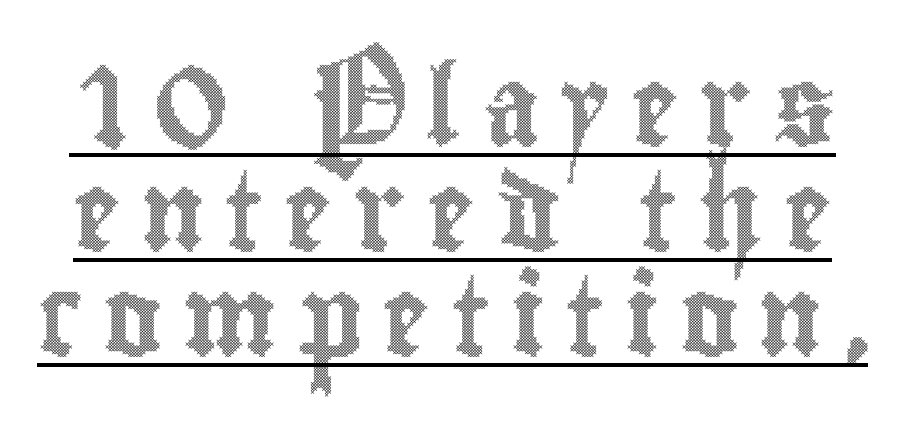
Q: Is the text italic (slanted)? A: No, it is upright.
Q: Is the text underlined? A: Yes.
Q: Is the spacing between letters normal or unusually wide? A: Unusually wide.
Q: Is the spacing between lines tight, normal or loose? A: Normal.
Q: Width (condensed, normal, or wide)? A: Condensed.
Q: x-height? A: Small.
Q: Monospaced? A: No.
